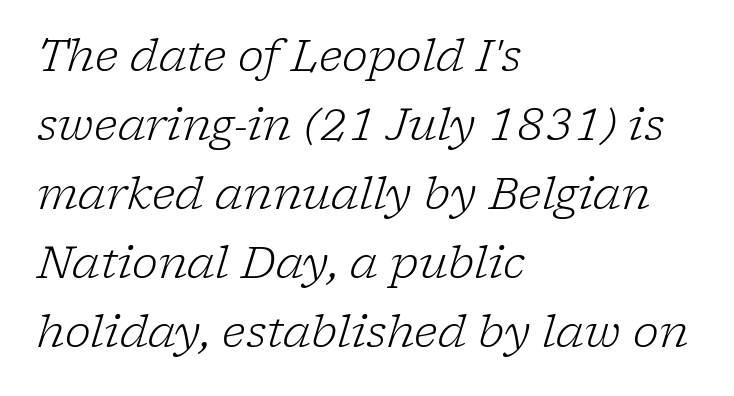
The strokes carry an ordinary text weight at most. The baseline area is clear. The rendering uses natural spacing where letterforms have individual widths. Rendered with sloped, italic letterforms. Typeset ragged right — the left edge is the straight one. Is the letter spacing exaggerated? No — it looks like the ordinary default.
